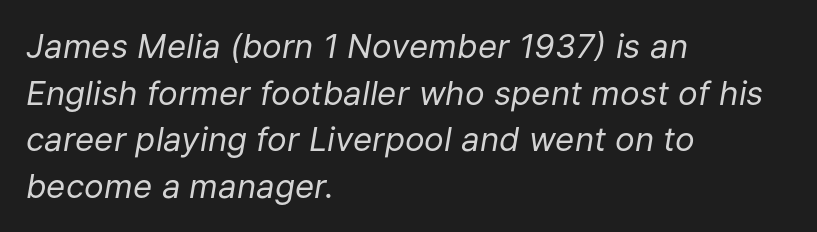
The strip under each line holds only bare page. Character widths vary here, with narrow letters taking less room than wide ones. Every character sits at an angle, as italics do. Nothing heavy about these letters — not bold at all. Layout note: lines flush left.
